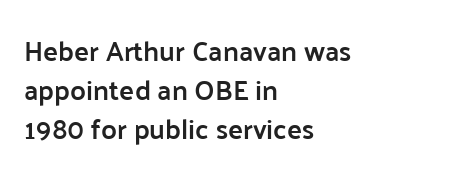
Standard letterfit; no display-style spreading of the glyphs. You could not count columns in this text — the font is proportionally spaced. These lines stack with their left ends in a neat column. Look at the bottom of the vertical strokes: they stop flat, with no serifs. This block has exactly the height ordinary leading produces. The letters stand straight up with perfectly vertical stems.
